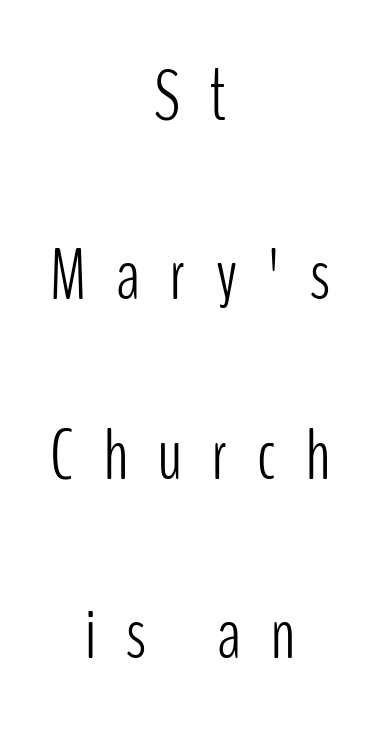
Between one letter and the next there's a generous, obvious gap. Baseline-to-baseline distance is far greater than the letter height. The zone under the glyphs is completely vacant. You could not count columns in this text — the font is proportionally spaced. The letters carry no serifs — their stems end cleanly without finishing strokes. The weight would be labelled regular, book, light, or lighter still.
